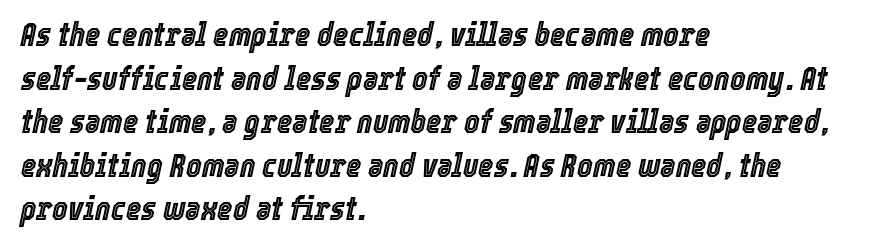
{"italic": "yes", "lean": "right", "slant_degrees": 12, "width": "condensed", "x_height": "medium", "monospaced": "no", "underline": "no", "align": "left", "line_spacing": "normal", "line_spacing_ratio": 1.32, "letter_spacing": "normal", "letter_spacing_em": 0.0, "glyph_px": 33}
